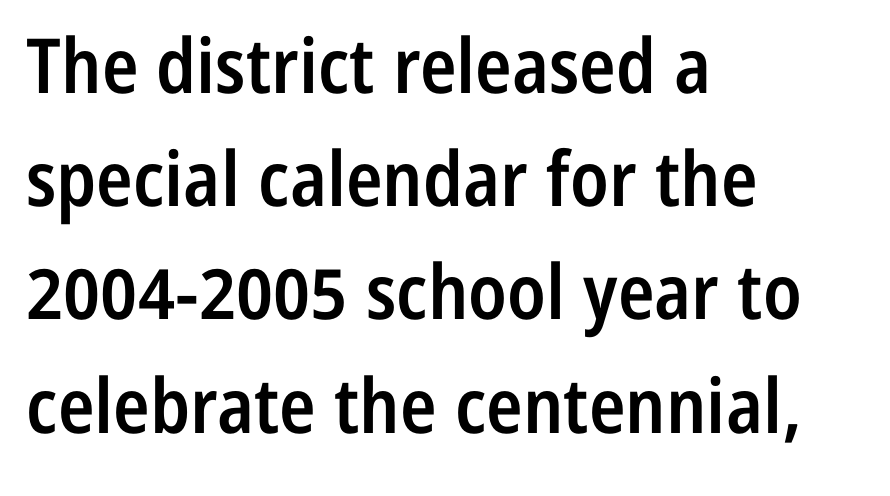
{"serif": "no", "italic": "no", "bold": "semi", "weight": "semibold", "width": "condensed", "stroke_contrast": "low", "x_height": "medium", "monospaced": "no", "underline": "no", "align": "left", "line_spacing": "normal", "line_spacing_ratio": 1.49, "letter_spacing": "normal", "letter_spacing_em": 0.0, "glyph_px": 76}
